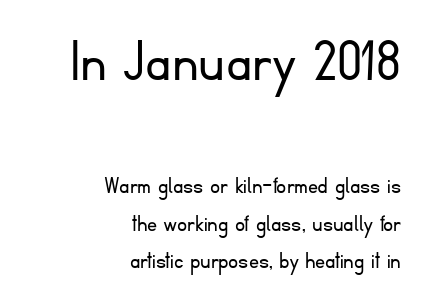
Notice how descenders clear the ascenders below comfortably — that's standard leading. The axis of the letterforms is exactly vertical. Honestly, the letter spacing is just normal — you wouldn't notice it. Notice how the passage keeps a crisp vertical edge on the right only.
